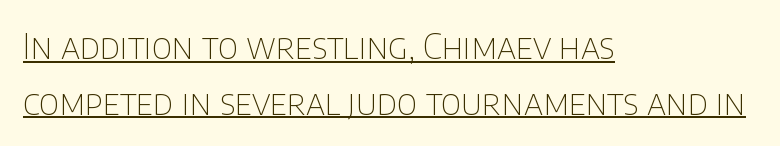
A typesetter would call this proportional, since set widths differ per character. Caption: face not bold, strokes unweighted. A typesetter would call this zero additional tracking. Ascenders rise straight up at ninety degrees. The specimen includes a rule beneath the text block's lines.
